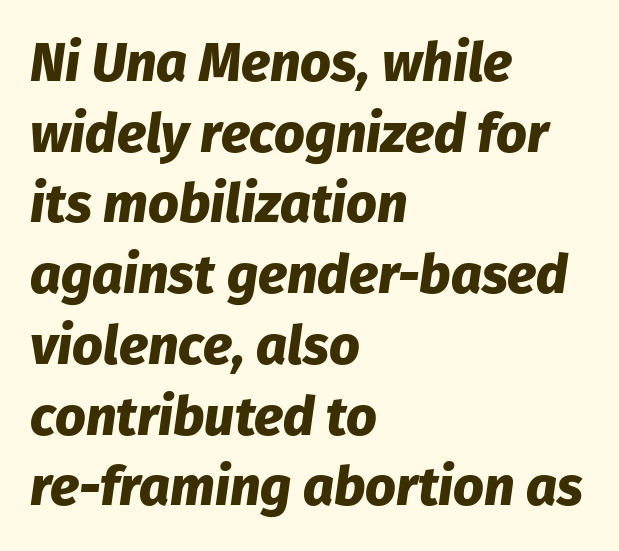
{"italic": "yes", "lean": "right", "slant_degrees": 8, "bold": "yes", "weight": "heavy", "width": "normal", "stroke_contrast": "low", "x_height": "medium", "monospaced": "no", "underline": "no", "align": "left", "line_spacing": "normal", "line_spacing_ratio": 1.31, "letter_spacing": "normal", "letter_spacing_em": 0.0, "glyph_px": 54}
